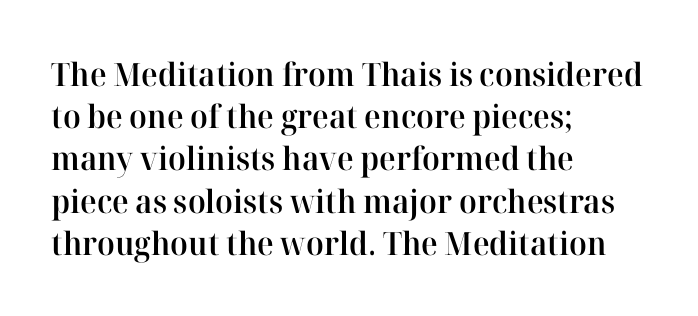
The paragraph shown leans on its left margin. Caption: standard tracking, unaltered. The passage shown is typed in a proportional face where columns would drift. A bare baseline throughout the passage. These words are printed semibold, heavier than regular yet not bold.
